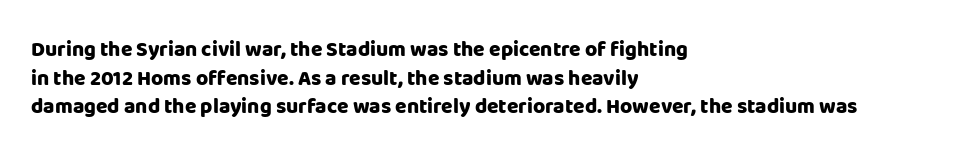
The image shows 21 px bold type, upright; set left-aligned, normal line spacing (1.36x), normal letter spacing, not underlined.
